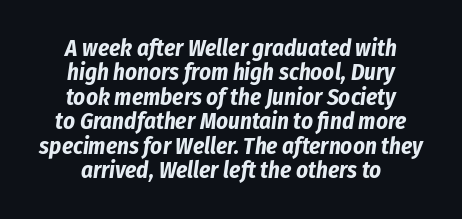
Q: Is the text bold? A: Yes.
Q: Is the text italic (slanted)? A: Yes, it leans right by about 8 degrees.
Q: Is the text underlined? A: No.
Q: How is the paragraph aligned? A: Centered.
Q: Is the spacing between letters normal or unusually wide? A: Normal.
Q: Is the spacing between lines tight, normal or loose? A: Tight.
